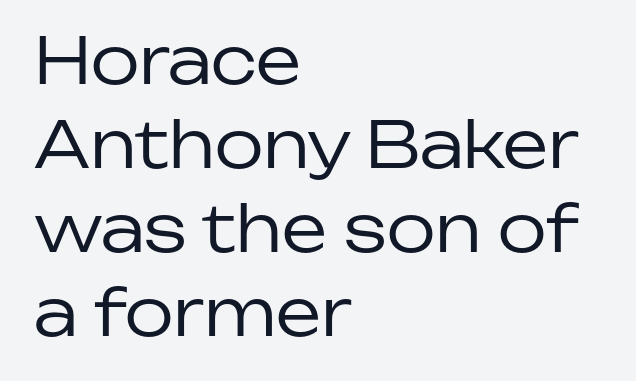
The image shows 64 px regular-weight sans-serif type, upright; set left-aligned, normal line spacing (1.31x), normal letter spacing, not underlined; low stroke contrast and a medium x-height.
